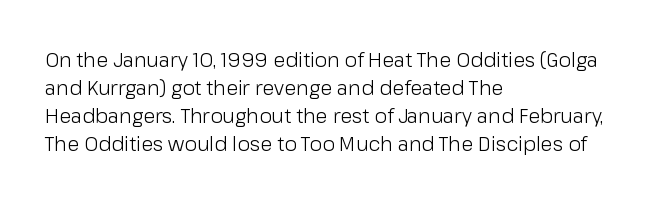
Q: Is the text bold? A: No.
Q: Is the text italic (slanted)? A: No, it is upright.
Q: Is the text underlined? A: No.
Q: How is the paragraph aligned? A: Left-aligned.
Q: Is the spacing between letters normal or unusually wide? A: Normal.
Q: Is the spacing between lines tight, normal or loose? A: Normal.
